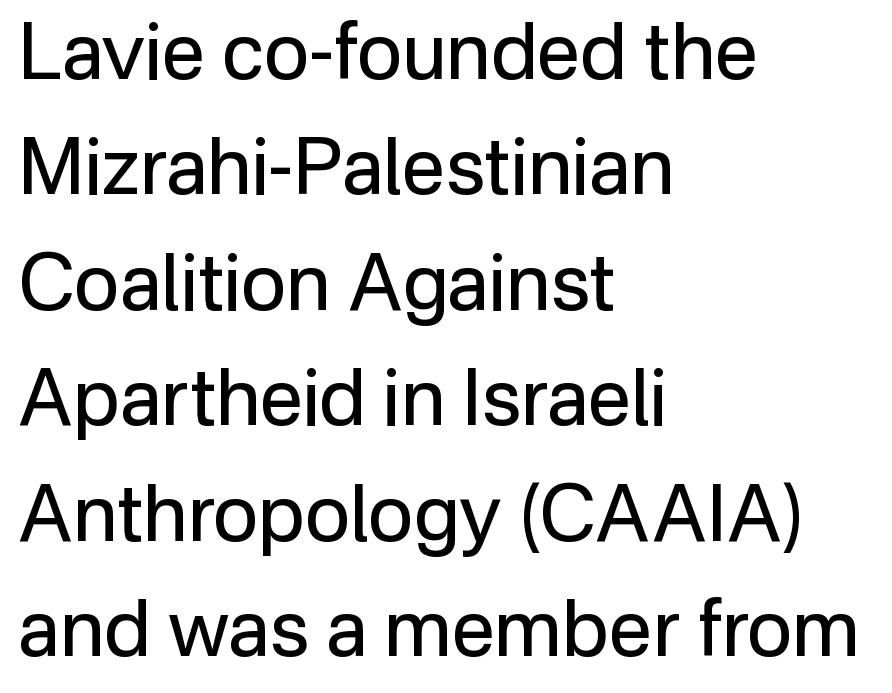
Q: Is the text bold? A: No.
Q: Is the text italic (slanted)? A: No, it is upright.
Q: Is the typeface a serif or a sans-serif typeface? A: Sans-serif.
Q: Is the text underlined? A: No.
Q: How is the paragraph aligned? A: Left-aligned.
Q: Is the spacing between letters normal or unusually wide? A: Normal.
Q: Is the spacing between lines tight, normal or loose? A: Normal.
Q: Width (condensed, normal, or wide)? A: Normal.
Q: Stroke contrast? A: Low.
Q: x-height? A: Medium.
Q: Monospaced? A: No.
